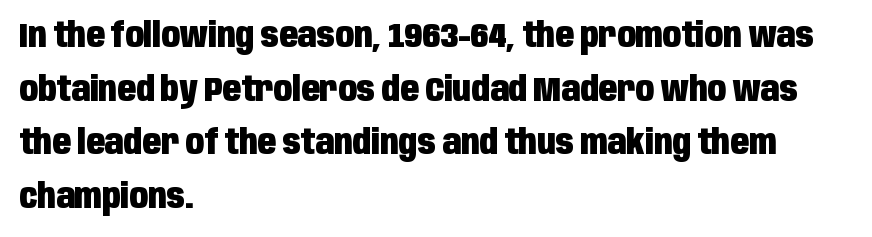
Q: Is the text bold? A: Yes.
Q: Is the text italic (slanted)? A: No, it is upright.
Q: Is the typeface a serif or a sans-serif typeface? A: Sans-serif.
Q: Is the text underlined? A: No.
Q: How is the paragraph aligned? A: Left-aligned.
Q: Is the spacing between letters normal or unusually wide? A: Normal.
Q: Is the spacing between lines tight, normal or loose? A: Normal.
Q: Width (condensed, normal, or wide)? A: Condensed.
Q: Stroke contrast? A: Low.
Q: x-height? A: Large.
Q: Monospaced? A: No.
